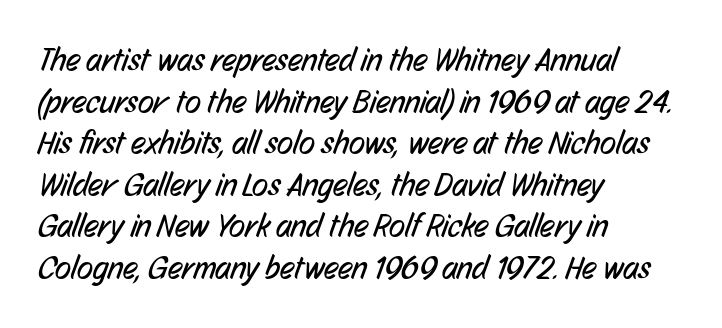
Evenly set lines give the paragraph a standard silhouette. Proportional: the letters do not fall into vertical columns. Spacing between characters is what you'd get straight out of the box. Letters have the restrained weight of plain body copy at most.
